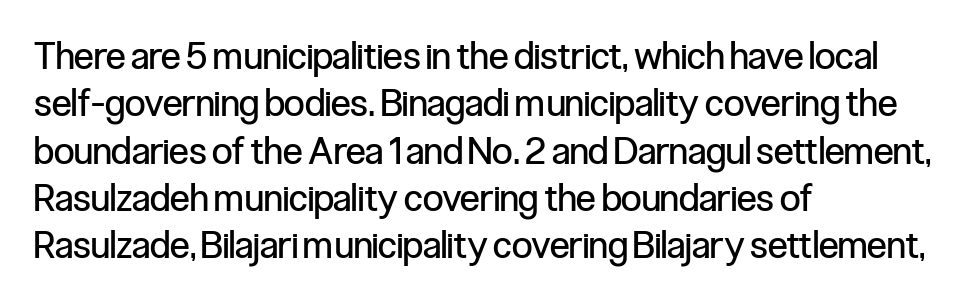
Q: Is the text bold? A: No.
Q: Is the text italic (slanted)? A: No, it is upright.
Q: Is the typeface a serif or a sans-serif typeface? A: Sans-serif.
Q: Is the text underlined? A: No.
Q: How is the paragraph aligned? A: Left-aligned.
Q: Is the spacing between letters normal or unusually wide? A: Normal.
Q: Is the spacing between lines tight, normal or loose? A: Normal.
Q: Width (condensed, normal, or wide)? A: Condensed.
Q: Stroke contrast? A: Low.
Q: x-height? A: Medium.
Q: Monospaced? A: No.
